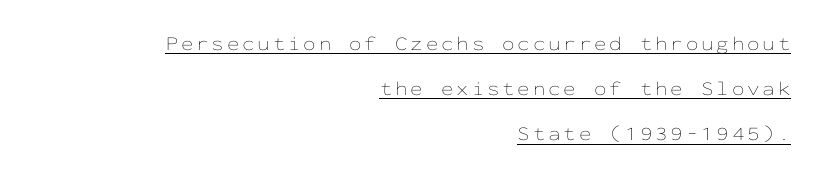
{"italic": "no", "bold": "no", "underline": "yes", "align": "right", "line_spacing": "loose", "line_spacing_ratio": 2.26, "glyph_px": 20}
